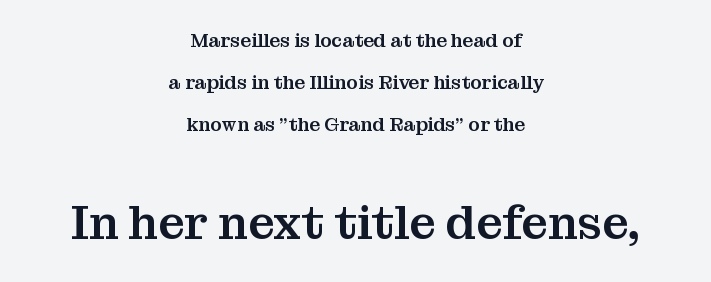
Q: Is the text italic (slanted)? A: No, it is upright.
Q: Is the typeface a serif or a sans-serif typeface? A: Serif.
Q: Is the text underlined? A: No.
Q: How is the paragraph aligned? A: Centered.
Q: Is the spacing between letters normal or unusually wide? A: Normal.
Q: Is the spacing between lines tight, normal or loose? A: Loose.
Q: Which block of text is set in a larger size, the first (top) or the second (bottom)? A: The second (bottom) one.
Q: Width (condensed, normal, or wide)? A: Normal.
Q: Stroke contrast? A: Medium.
Q: x-height? A: Medium.
Q: Monospaced? A: No.
